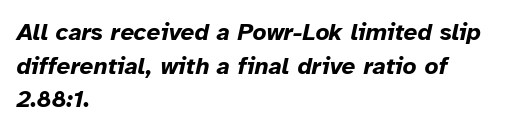
The image shows 24 px bold type, italic (leaning right); set left-aligned, normal line spacing (1.4x), normal letter spacing, not underlined.
